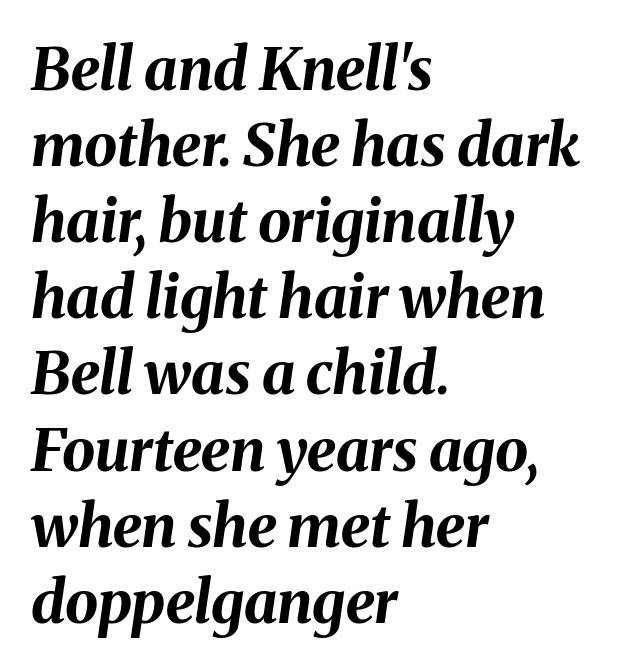
The image shows 59 px bold type, italic (leaning right); set left-aligned, normal line spacing (1.29x), normal letter spacing, not underlined; medium stroke contrast and a medium x-height.
